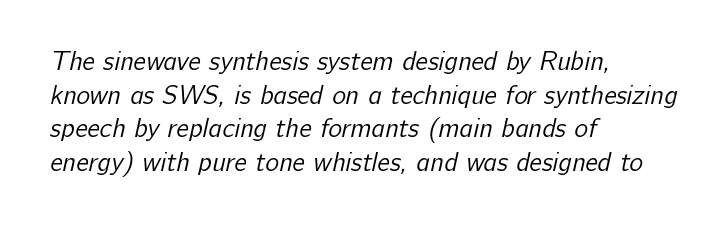
{"bold": "no", "underline": "no", "align": "left", "line_spacing": "normal", "line_spacing_ratio": 1.29, "letter_spacing": "normal", "letter_spacing_em": 0.0, "glyph_px": 26}
